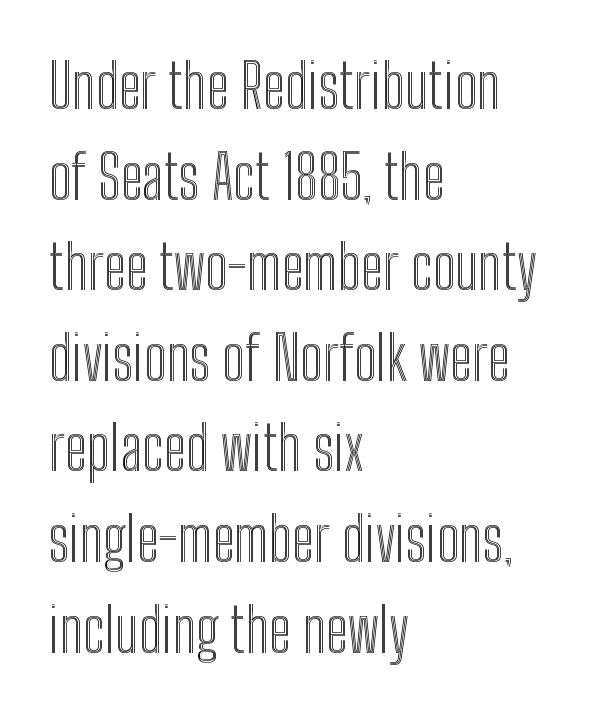
The image shows 60 px condensed type, upright; set left-aligned, normal line spacing (1.51x), normal letter spacing, not underlined; a medium x-height.
